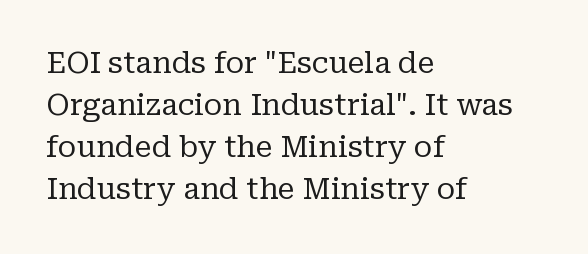
The image shows 29 px regular-weight serif type, upright; set left-aligned, normal line spacing (1.45x), normal letter spacing, not underlined; low stroke contrast and a medium x-height.
